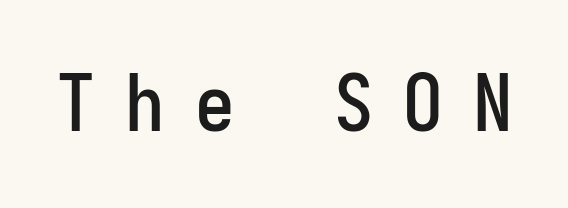
{"serif": "no", "italic": "no", "width": "condensed", "stroke_contrast": "low", "x_height": "medium", "monospaced": "yes", "underline": "no", "letter_spacing": "wide", "letter_spacing_em": 0.38, "glyph_px": 79}
